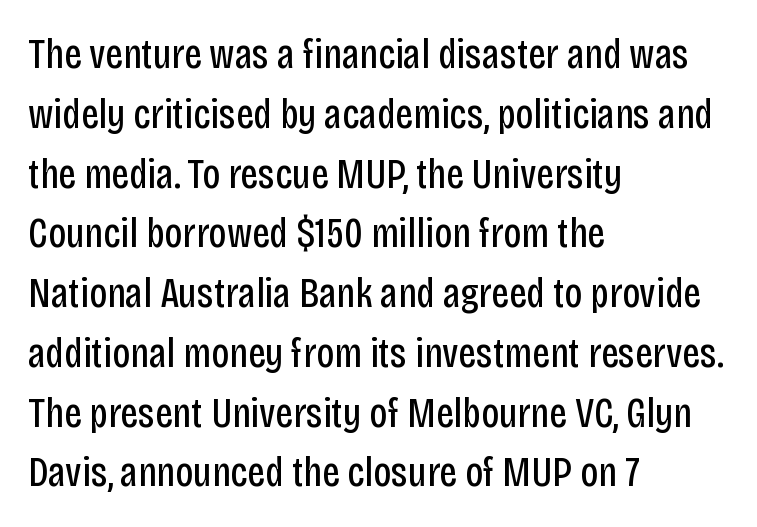
The image shows 43 px regular-weight, condensed sans-serif type, upright; set left-aligned, normal line spacing (1.39x), normal letter spacing, not underlined; low stroke contrast and a large x-height.
